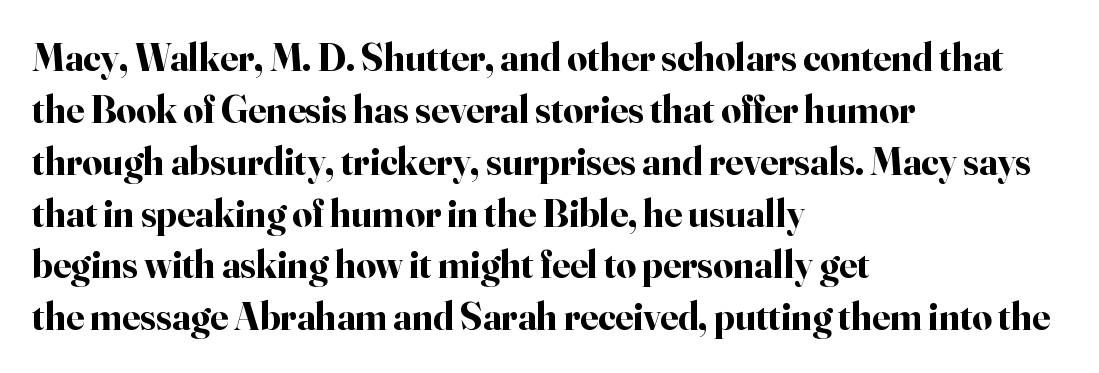
Q: Is the text bold? A: Yes.
Q: Is the text italic (slanted)? A: No, it is upright.
Q: Is the typeface a serif or a sans-serif typeface? A: Serif.
Q: Is the text underlined? A: No.
Q: How is the paragraph aligned? A: Left-aligned.
Q: Is the spacing between letters normal or unusually wide? A: Normal.
Q: Is the spacing between lines tight, normal or loose? A: Normal.
Q: Width (condensed, normal, or wide)? A: Normal.
Q: Stroke contrast? A: High.
Q: x-height? A: Small.
Q: Monospaced? A: No.
